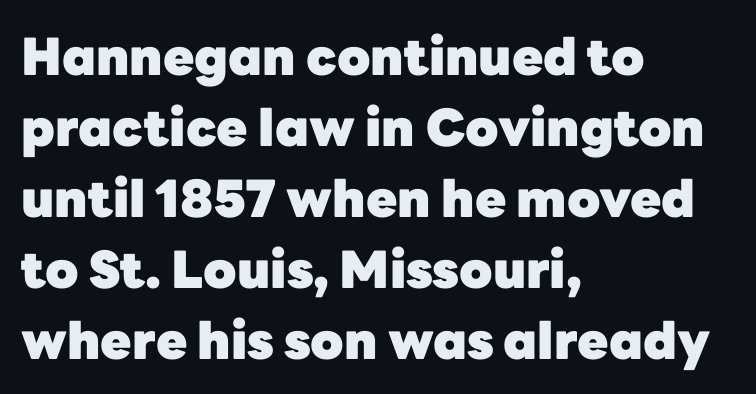
{"serif": "no", "italic": "no", "bold": "yes", "weight": "heavy", "width": "normal", "stroke_contrast": "low", "x_height": "medium", "monospaced": "no", "underline": "no", "align": "left", "line_spacing": "normal", "line_spacing_ratio": 1.39, "letter_spacing": "normal", "letter_spacing_em": 0.0, "glyph_px": 51}
